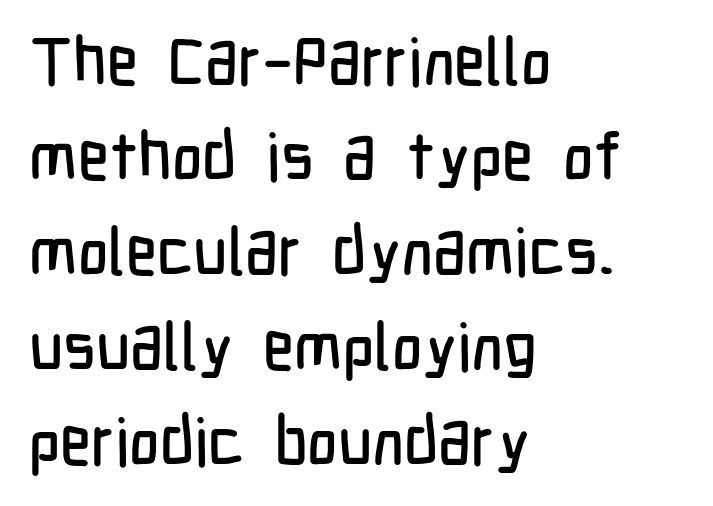
{"serif": "no", "italic": "no", "width": "condensed", "stroke_contrast": "low", "x_height": "medium", "monospaced": "no", "underline": "no", "align": "left", "line_spacing": "normal", "line_spacing_ratio": 1.44, "letter_spacing": "normal", "letter_spacing_em": 0.0, "glyph_px": 66}
